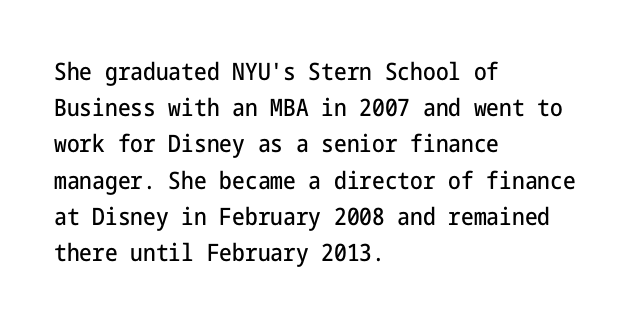
Q: Is the text italic (slanted)? A: No, it is upright.
Q: Is the text underlined? A: No.
Q: How is the paragraph aligned? A: Left-aligned.
Q: Is the spacing between letters normal or unusually wide? A: Normal.
Q: Is the spacing between lines tight, normal or loose? A: Normal.
